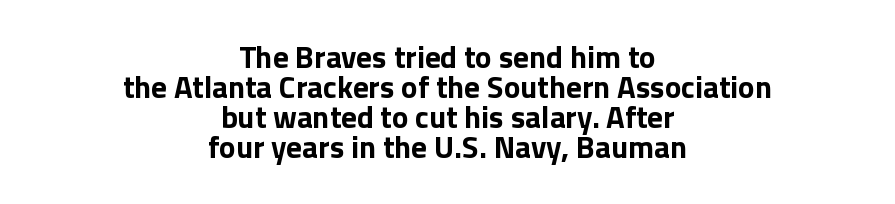
Q: Is the text bold? A: Yes.
Q: Is the text italic (slanted)? A: No, it is upright.
Q: Is the typeface a serif or a sans-serif typeface? A: Sans-serif.
Q: Is the text underlined? A: No.
Q: How is the paragraph aligned? A: Centered.
Q: Is the spacing between letters normal or unusually wide? A: Normal.
Q: Is the spacing between lines tight, normal or loose? A: Tight.
Q: Width (condensed, normal, or wide)? A: Normal.
Q: x-height? A: Medium.
Q: Monospaced? A: No.
